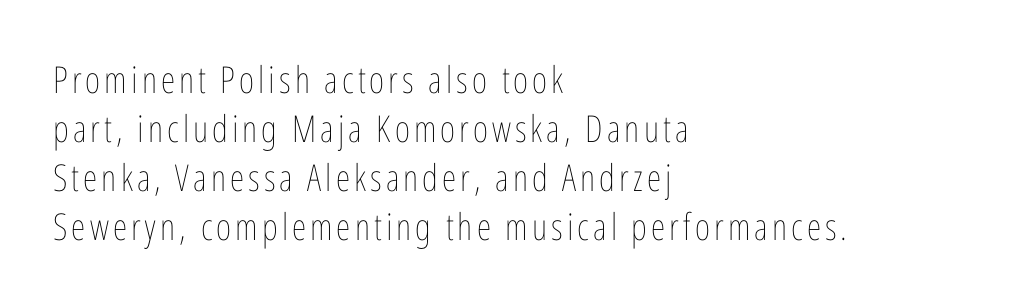
The image shows 37 px thin, condensed type, upright; set left-aligned, normal line spacing (1.32x), not underlined; low stroke contrast and a medium x-height.
